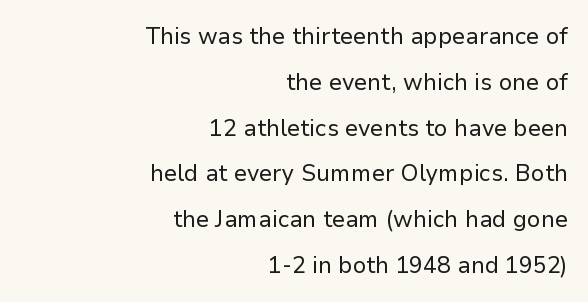
The image shows 23 px text type, upright; set right-aligned, loose line spacing (1.99x), normal letter spacing, not underlined.
